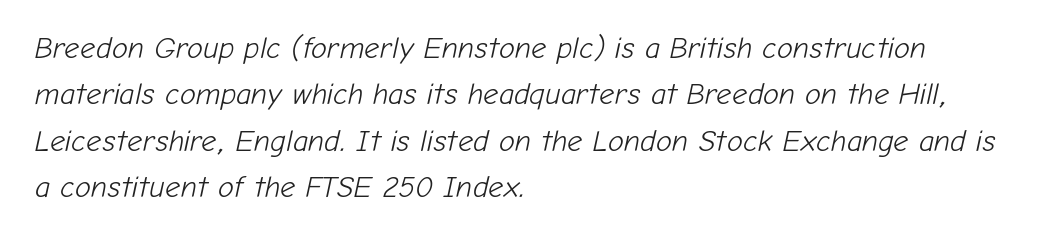
{"italic": "yes", "lean": "right", "slant_degrees": 12, "bold": "no", "weight": "light", "width": "normal", "stroke_contrast": "low", "x_height": "medium", "monospaced": "no", "underline": "no", "align": "left", "line_spacing": "normal", "line_spacing_ratio": 1.55, "letter_spacing": "normal", "letter_spacing_em": 0.0, "glyph_px": 30}
